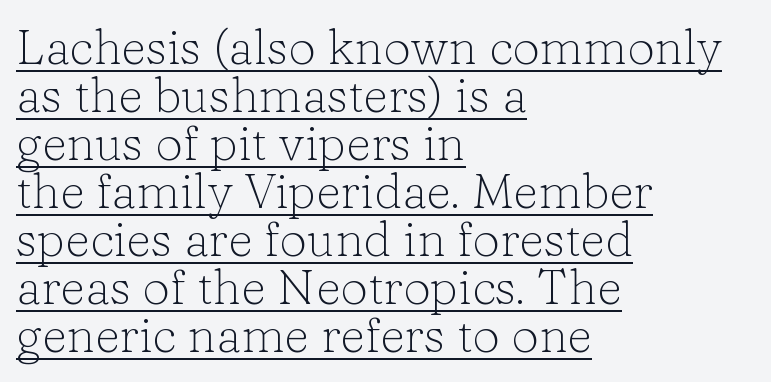
{"serif": "yes", "italic": "no", "bold": "no", "weight": "light", "width": "normal", "stroke_contrast": "low", "x_height": "medium", "monospaced": "no", "underline": "yes", "align": "left", "line_spacing": "tight", "line_spacing_ratio": 0.98, "letter_spacing": "normal", "letter_spacing_em": 0.0, "glyph_px": 49}
